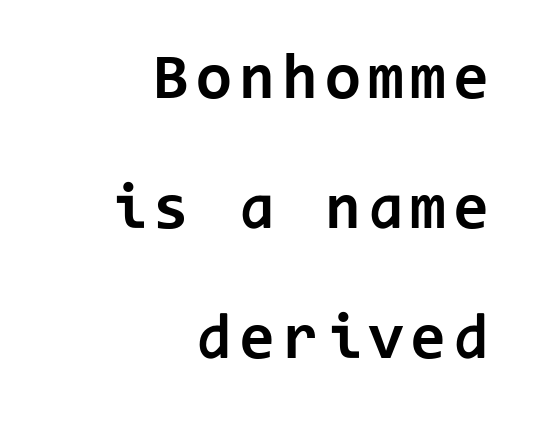
The image shows 65 px bold sans-serif type, upright, monospaced; set right-aligned, loose line spacing (2.0x), not underlined; low stroke contrast and a medium x-height.
